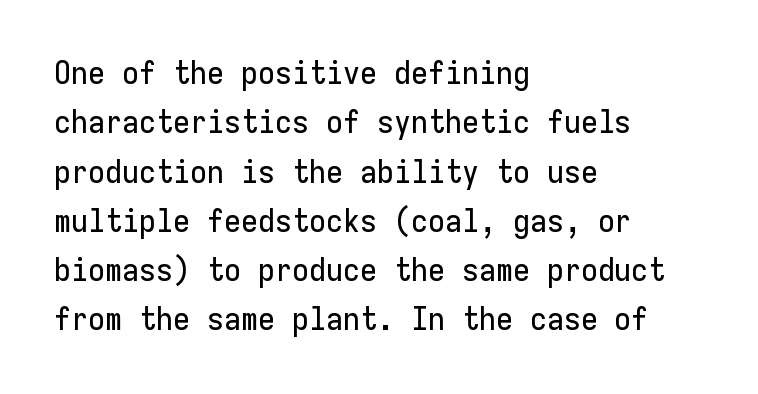
{"serif": "no", "italic": "no", "width": "normal", "stroke_contrast": "low", "x_height": "medium", "monospaced": "yes", "underline": "no", "align": "left", "line_spacing": "normal", "line_spacing_ratio": 1.59, "letter_spacing": "normal", "letter_spacing_em": 0.0, "glyph_px": 31}
